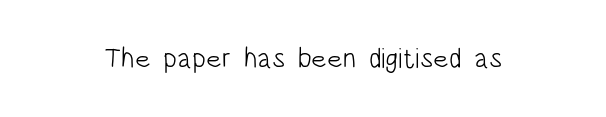
The image shows 28 px light, condensed sans-serif type, upright; set normal letter spacing, not underlined; low stroke contrast and a large x-height.
